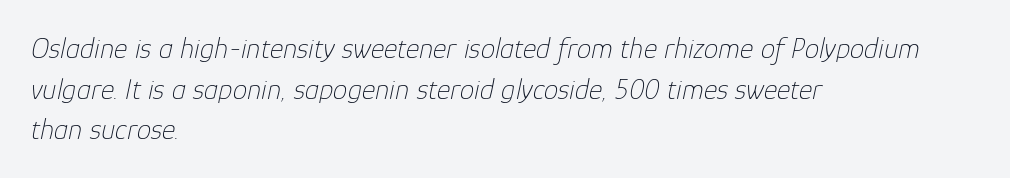
Q: Is the text bold? A: No.
Q: Is the text italic (slanted)? A: Yes, it leans right by about 12 degrees.
Q: Is the text underlined? A: No.
Q: How is the paragraph aligned? A: Left-aligned.
Q: Is the spacing between letters normal or unusually wide? A: Normal.
Q: Is the spacing between lines tight, normal or loose? A: Normal.
Q: Width (condensed, normal, or wide)? A: Normal.
Q: Stroke contrast? A: Low.
Q: x-height? A: Medium.
Q: Monospaced? A: No.
